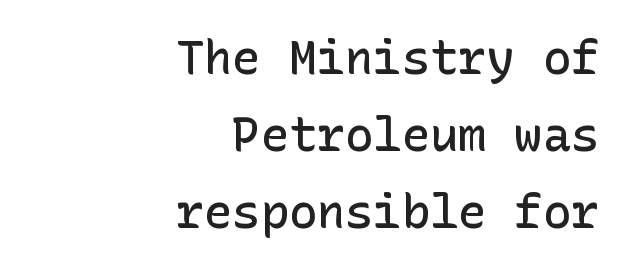
Words appear dense and cohesive because spacing is normal. Underlining? Definitely not there. You can tell from the bare stems that sans-serif type was used. Typographic density is moderately raised because the face is semibold.
